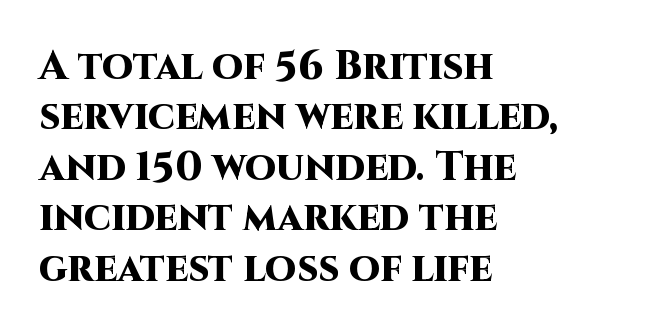
The letters are bold, with thick, heavy strokes. Lines of text with bare space underneath. Students, note that the glyphs here touch the page at normal intervals. The font's upright variant was chosen for this text. Each letter keeps its own natural width here, so spacing adapts to shape. The vertical gap from one line to the next is medium.
